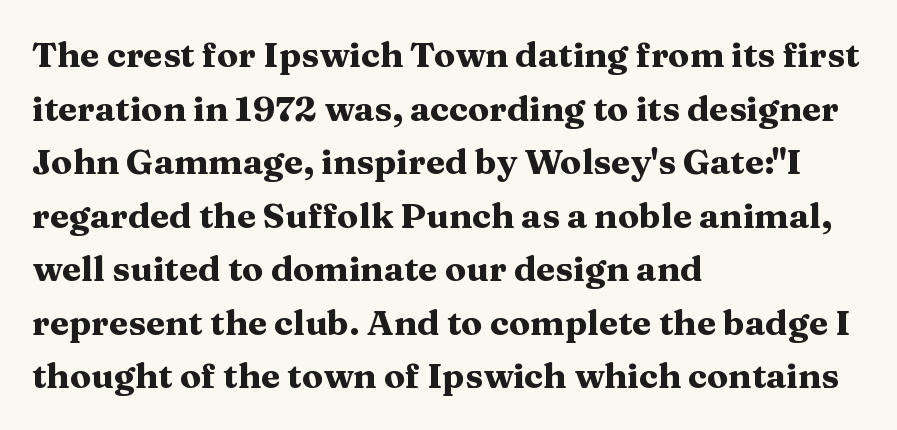
The letters advance in unequal steps, a hallmark of proportional type. These lines stack with their left ends in a neat column. Heft: maximum for text — a bold. The typeface chosen for these lines features serifs.
